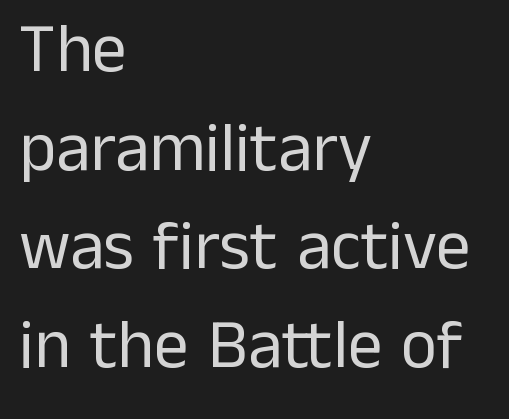
The image shows 69 px regular-weight sans-serif type, upright; set left-aligned, normal line spacing (1.43x), normal letter spacing, not underlined; low stroke contrast and a medium x-height.
